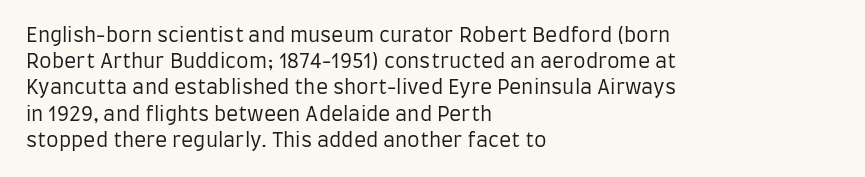
Q: Is the text bold? A: No.
Q: Is the text italic (slanted)? A: No, it is upright.
Q: Is the text underlined? A: No.
Q: How is the paragraph aligned? A: Left-aligned.
Q: Is the spacing between letters normal or unusually wide? A: Normal.
Q: Is the spacing between lines tight, normal or loose? A: Normal.
